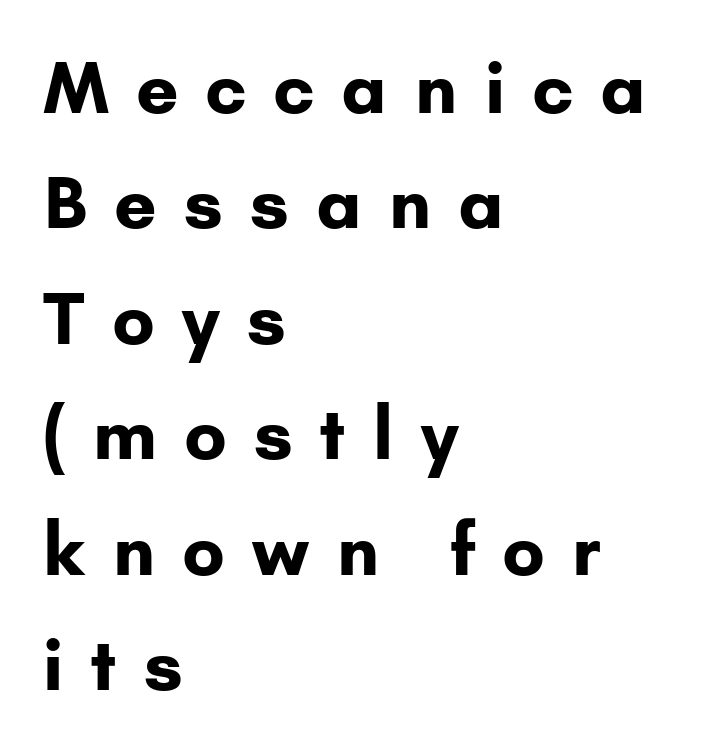
{"serif": "no", "italic": "no", "bold": "yes", "weight": "bold", "width": "normal", "stroke_contrast": "low", "x_height": "small", "monospaced": "no", "underline": "no", "align": "left", "line_spacing": "normal", "line_spacing_ratio": 1.65, "letter_spacing": "wide", "letter_spacing_em": 0.4, "glyph_px": 70}
